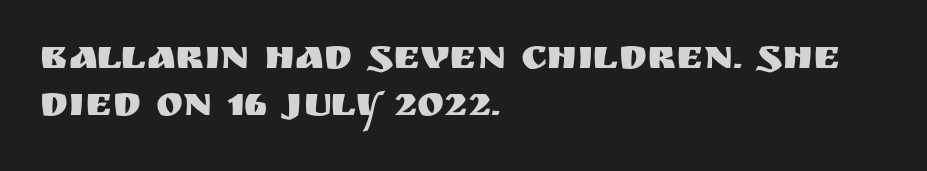
Students, observe: this is what under-led, compact text looks like. The tracking reads as untouched default to a designer's eye. The specimen reads as upright at a glance. Nope, no serifs anywhere on these letters.
